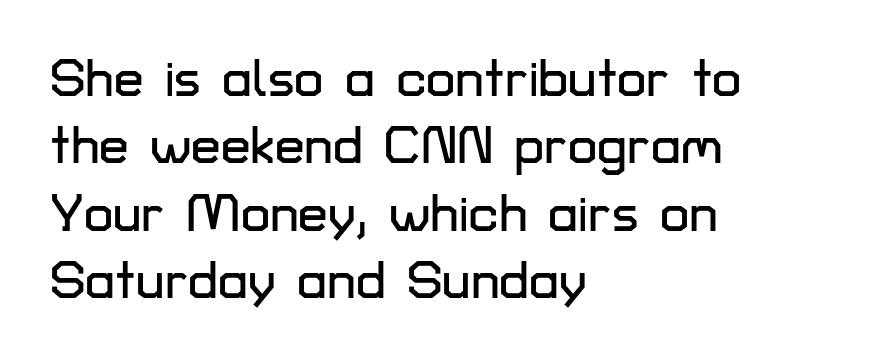
Evenly set lines give the paragraph a standard silhouette. Nobody drew a line under any word here. Left-aligned paragraph, ragged on the right. Stroke terminals: plain, sans-serif.
